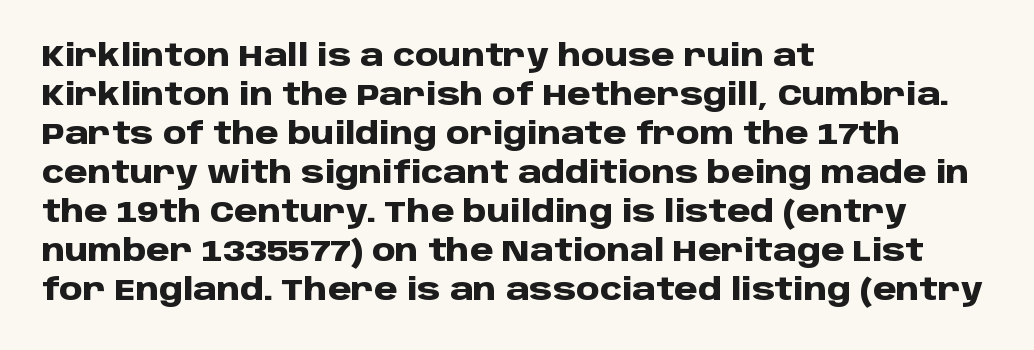
{"serif": "no", "italic": "no", "bold": "yes", "weight": "heavy", "width": "normal", "stroke_contrast": "low", "x_height": "large", "monospaced": "no", "underline": "no", "align": "left", "line_spacing": "normal", "line_spacing_ratio": 1.3, "letter_spacing": "normal", "letter_spacing_em": 0.0, "glyph_px": 30}
